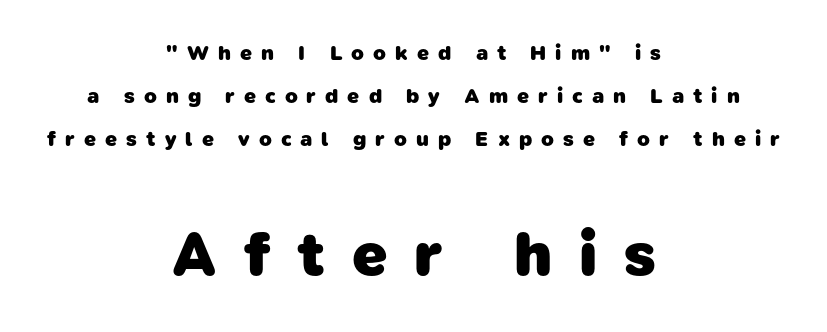
{"serif": "no", "bold": "yes", "weight": "heavy", "width": "normal", "stroke_contrast": "low", "x_height": "medium", "monospaced": "no", "underline": "no", "align": "center", "line_spacing": "loose", "line_spacing_ratio": 2.04, "letter_spacing": "wide", "letter_spacing_em": 0.43, "larger_block": "second", "size_ratio": 2.95, "glyph_px": 62}
